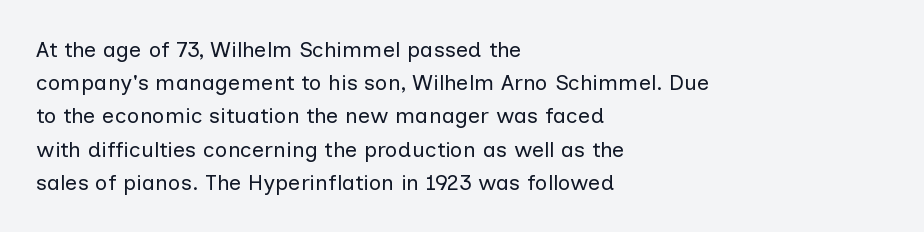
{"italic": "no", "bold": "no", "underline": "no", "align": "left", "line_spacing": "normal", "line_spacing_ratio": 1.51, "letter_spacing": "normal", "letter_spacing_em": 0.0, "glyph_px": 22}
